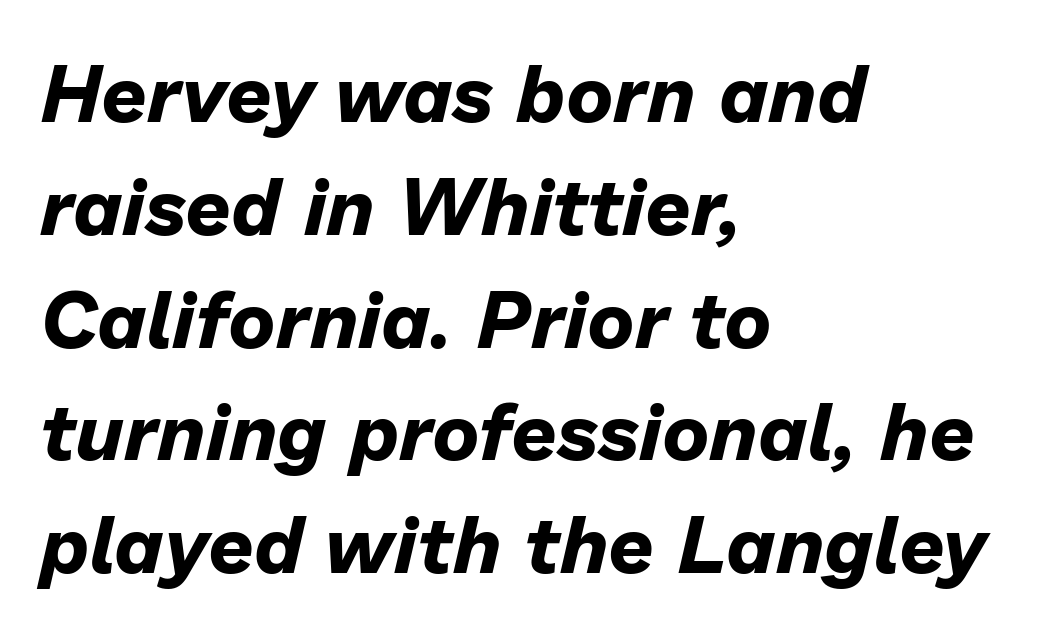
The area under the type is left untouched. Does the copy run flush right? No — it runs flush left. Pretty heavy lettering here — definitely bold. Words appear dense and cohesive because spacing is normal.
